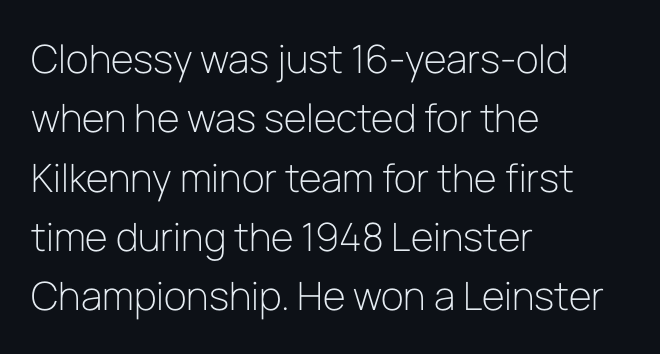
{"serif": "no", "italic": "no", "bold": "no", "weight": "light", "width": "normal", "stroke_contrast": "low", "x_height": "medium", "monospaced": "no", "underline": "no", "align": "left", "line_spacing": "normal", "line_spacing_ratio": 1.52, "letter_spacing": "normal", "letter_spacing_em": 0.0, "glyph_px": 39}
